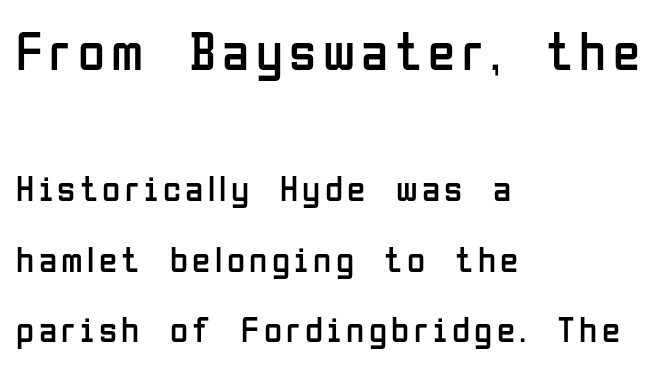
{"serif": "no", "italic": "no", "bold": "no", "weight": "regular", "width": "condensed", "stroke_contrast": "low", "x_height": "medium", "monospaced": "no", "underline": "no", "align": "left", "line_spacing": "loose", "line_spacing_ratio": 1.9, "larger_block": "first", "size_ratio": 1.49, "glyph_px": 55}
